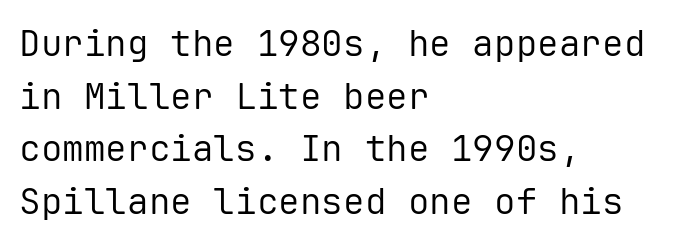
{"serif": "no", "italic": "no", "bold": "no", "weight": "regular", "width": "normal", "stroke_contrast": "low", "x_height": "medium", "monospaced": "yes", "underline": "no", "align": "left", "line_spacing": "normal", "line_spacing_ratio": 1.46, "letter_spacing": "normal", "letter_spacing_em": 0.0, "glyph_px": 36}
